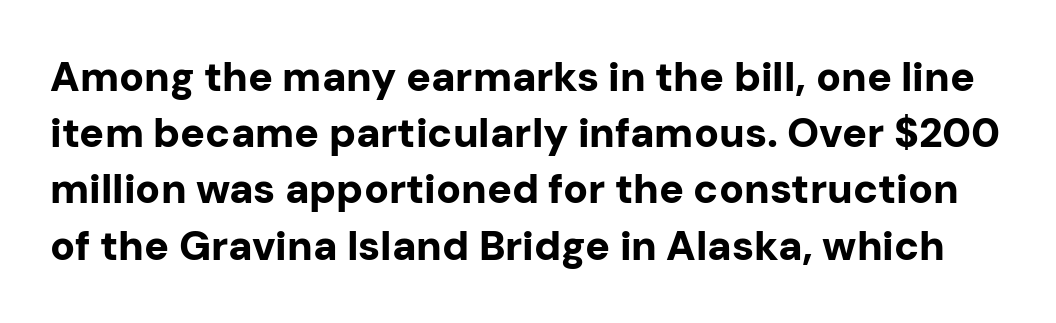
The image shows 41 px bold sans-serif type, upright; set normal line spacing (1.37x), normal letter spacing, not underlined; low stroke contrast and a medium x-height.
